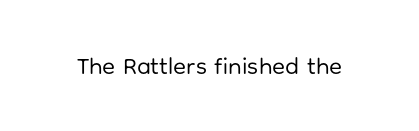
The image shows 24 px text type, upright; set normal letter spacing, not underlined.
